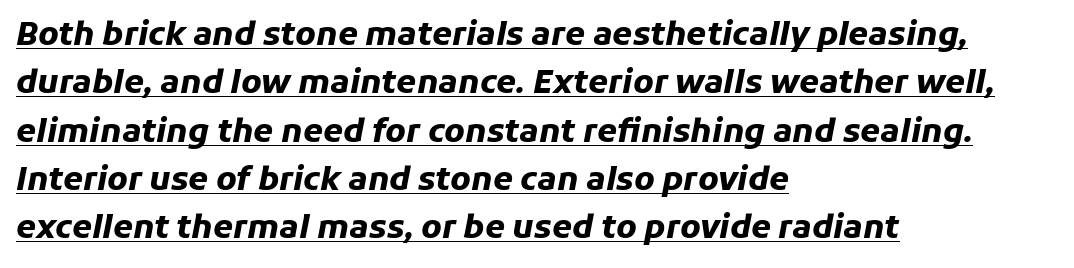
{"italic": "yes", "lean": "right", "slant_degrees": 11, "bold": "yes", "weight": "heavy", "width": "normal", "stroke_contrast": "low", "x_height": "medium", "monospaced": "no", "underline": "yes", "align": "left", "line_spacing": "normal", "line_spacing_ratio": 1.51, "letter_spacing": "normal", "letter_spacing_em": 0.0, "glyph_px": 32}
